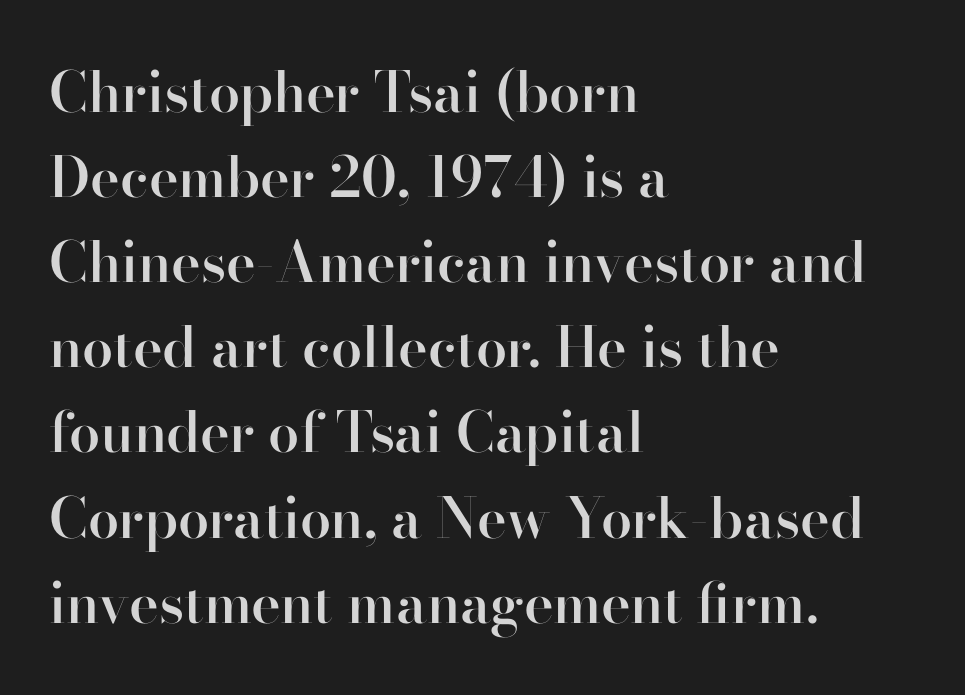
These lines stack with their left ends in a neat column. Bold? Not quite — semibold, heavier than regular but stopping short. This is the regular roman posture of the typeface. In terms of leading, this rendering sits right in the middle.
